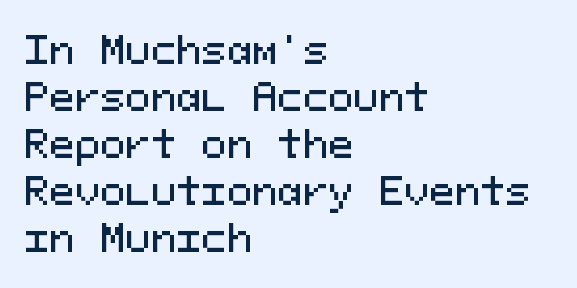
Look at the bottom of the vertical strokes: they stop flat, with no serifs. Upright lettering throughout. Which margin do the lines hug? The left one — the right edge is uneven. The tracking reads as untouched default to a designer's eye.
